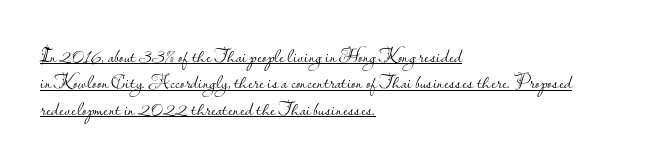
Q: Is the text bold? A: No.
Q: Is the text italic (slanted)? A: Yes.
Q: Is the text underlined? A: Yes.
Q: How is the paragraph aligned? A: Left-aligned.
Q: Is the spacing between letters normal or unusually wide? A: Normal.
Q: Is the spacing between lines tight, normal or loose? A: Normal.
